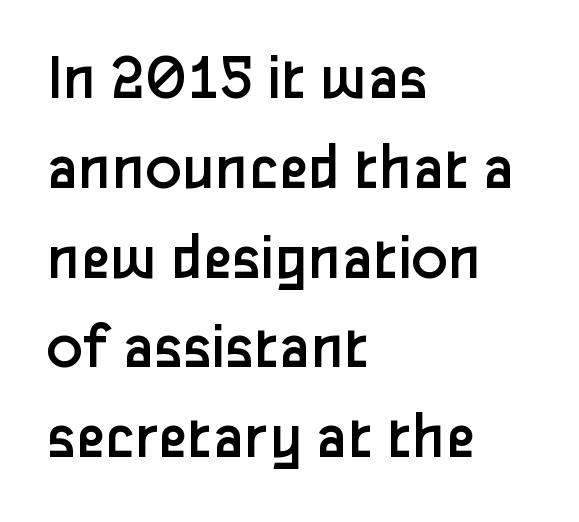
{"serif": "no", "italic": "no", "bold": "no", "weight": "regular", "width": "normal", "stroke_contrast": "low", "x_height": "medium", "monospaced": "no", "underline": "no", "align": "left", "line_spacing": "normal", "line_spacing_ratio": 1.34, "letter_spacing": "normal", "letter_spacing_em": 0.0, "glyph_px": 67}
